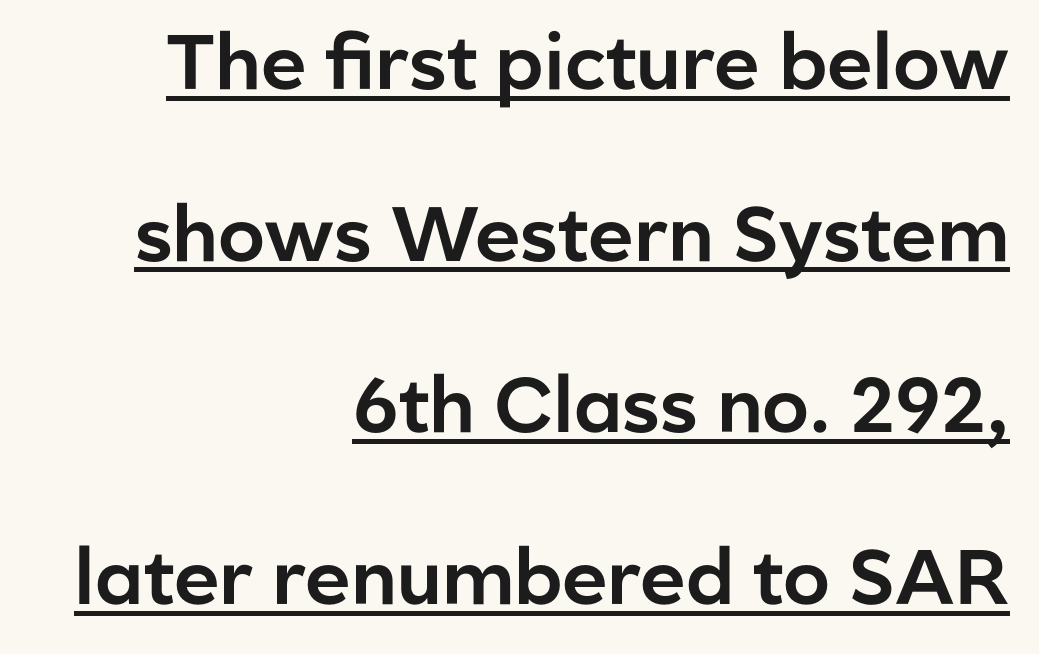
Q: Is the text italic (slanted)? A: No, it is upright.
Q: Is the typeface a serif or a sans-serif typeface? A: Sans-serif.
Q: Is the text underlined? A: Yes.
Q: How is the paragraph aligned? A: Right-aligned.
Q: Is the spacing between letters normal or unusually wide? A: Normal.
Q: Is the spacing between lines tight, normal or loose? A: Loose.
Q: Width (condensed, normal, or wide)? A: Normal.
Q: Stroke contrast? A: Low.
Q: x-height? A: Medium.
Q: Monospaced? A: No.
